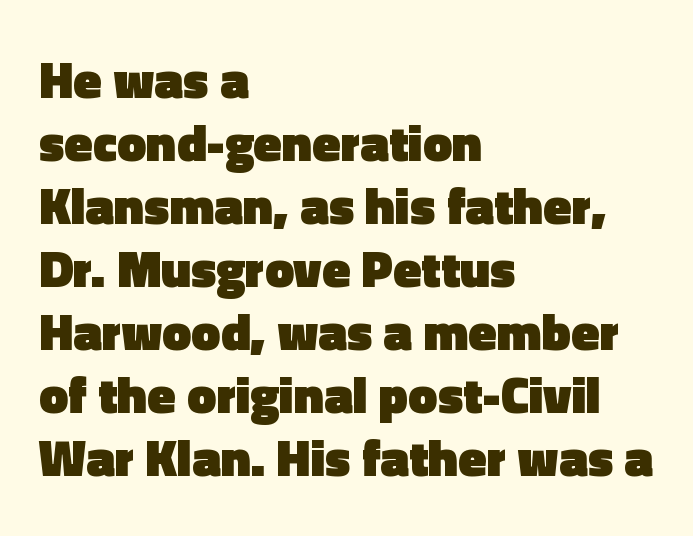
Designer's note — italics off, roman on. Set as a true bold cut, around the 700 mark. Caption: multi-line text, flush left, ragged right. Descenders hang freely into open space. Between one letter and the next there's only the usual sliver of space. Stroke terminals: plain, sans-serif.
